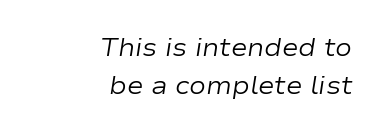
{"italic": "yes", "lean": "right", "slant_degrees": 9, "bold": "no", "underline": "no", "align": "right", "line_spacing": "normal", "line_spacing_ratio": 1.54, "letter_spacing": "normal", "letter_spacing_em": 0.0, "glyph_px": 25}
